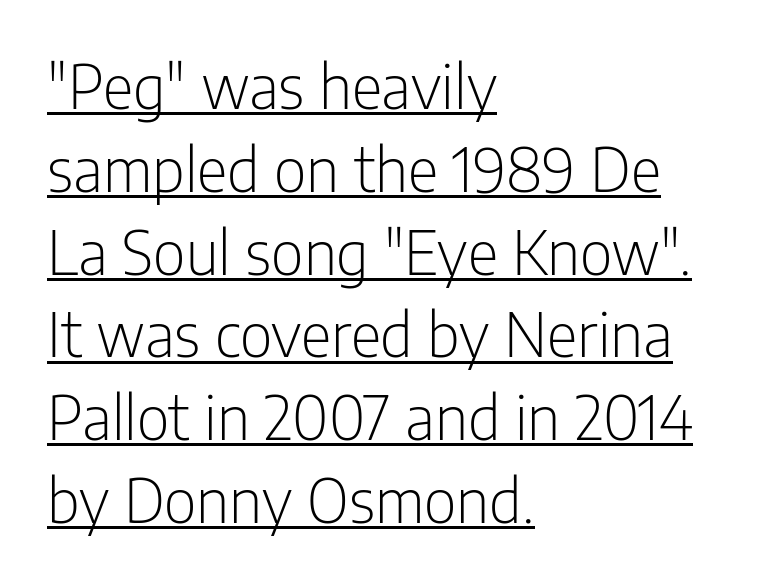
The image shows 60 px light, condensed sans-serif type, upright; set left-aligned, normal line spacing (1.38x), normal letter spacing, underlined; low stroke contrast and a medium x-height.
